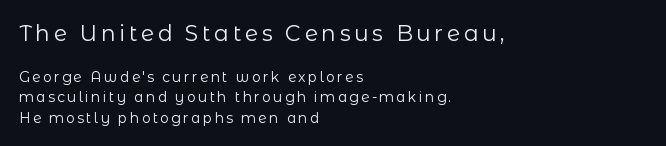
Unmarked baselines from the first word to the last. Is there much room between lines? A standard amount, neither cramped nor airy. Every stem runs plumb, perpendicular to the baseline. Stroke mass is kept to a normal reading level or below. These two chunks differ in scale, with the top chunk taking the larger measure.
